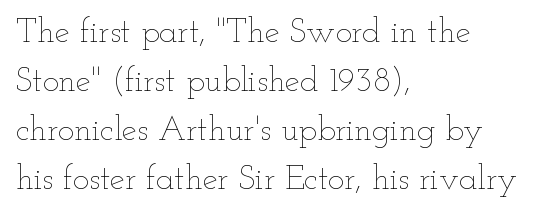
Leftover space on each line is placed entirely after the last word. Glance below the letters and you will spot only blank space. The rendering keeps characters at their native spacing. This sample has the flowing, uneven cadence of proportional lettering. Baseline-to-baseline distance is the conventional proportion of letter height.
